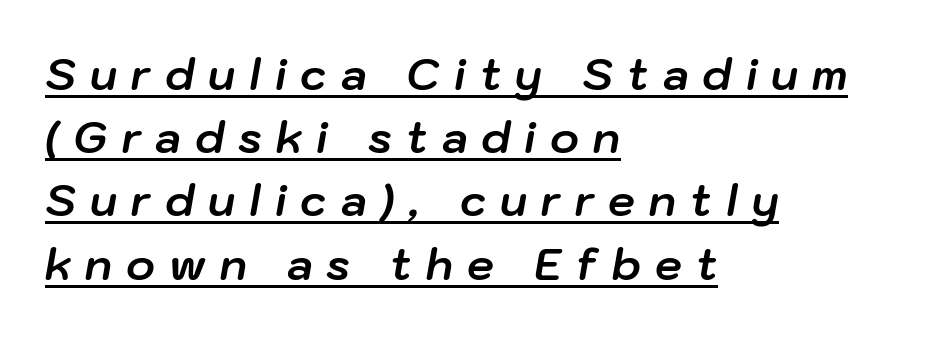
{"italic": "yes", "lean": "right", "slant_degrees": 10, "bold": "yes", "weight": "bold", "width": "normal", "stroke_contrast": "low", "x_height": "medium", "monospaced": "no", "underline": "yes", "align": "left", "line_spacing": "normal", "line_spacing_ratio": 1.47, "letter_spacing": "wide", "letter_spacing_em": 0.33, "glyph_px": 43}
